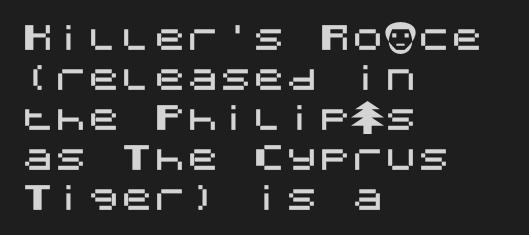
Q: Is the text italic (slanted)? A: No, it is upright.
Q: Is the typeface a serif or a sans-serif typeface? A: Sans-serif.
Q: Is the text underlined? A: No.
Q: How is the paragraph aligned? A: Left-aligned.
Q: Is the spacing between letters normal or unusually wide? A: Normal.
Q: Width (condensed, normal, or wide)? A: Normal.
Q: Stroke contrast? A: Medium.
Q: x-height? A: Large.
